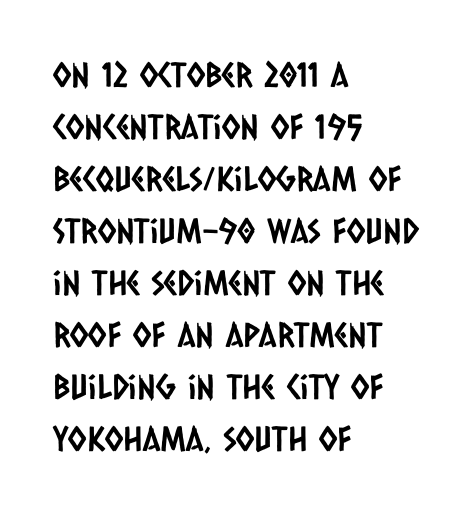
The image shows 34 px condensed sans-serif type; set left-aligned, normal line spacing (1.53x), normal letter spacing, not underlined; low stroke contrast and a large x-height.
